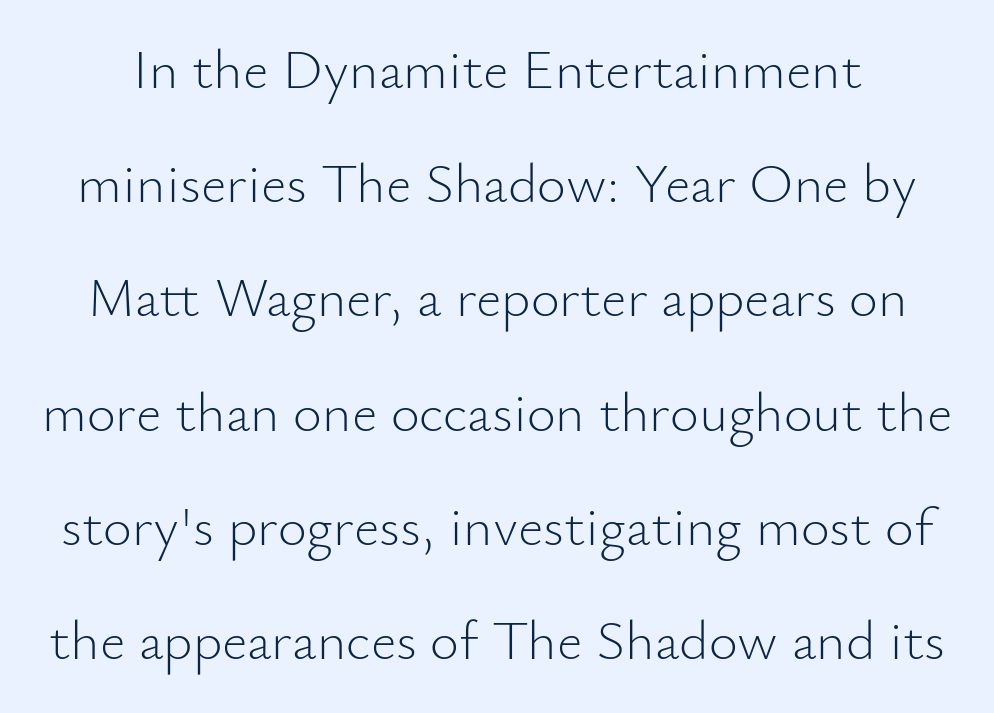
Clear beneath every line of the passage. The passage shown is typed in a proportional face where columns would drift. Stems here are at most as thick as an everyday book face. The glyphs in this specimen are sans serif.
